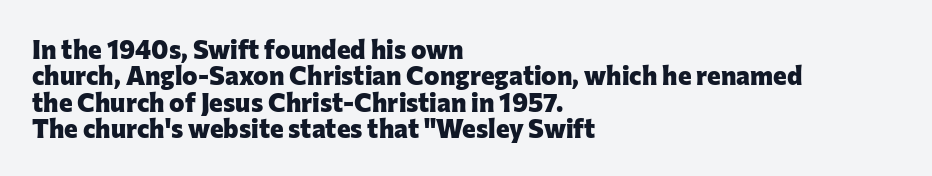
Q: Is the text bold? A: Yes.
Q: Is the text italic (slanted)? A: No, it is upright.
Q: Is the text underlined? A: No.
Q: How is the paragraph aligned? A: Left-aligned.
Q: Is the spacing between letters normal or unusually wide? A: Normal.
Q: Is the spacing between lines tight, normal or loose? A: Tight.
